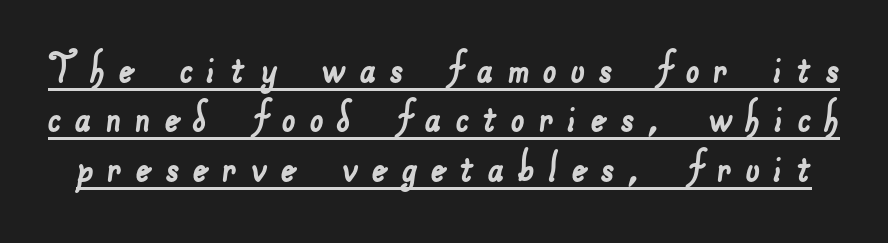
The image shows 49 px sans-serif type; set tight line spacing (1.01x), unusually wide letter spacing (+0.28 em), underlined; low stroke contrast and a small x-height.
